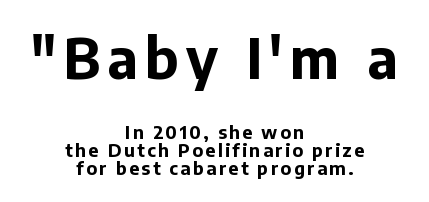
The image shows 55 px bold sans-serif type, upright; set centered, tight line spacing (0.99x), not underlined; the first (top) block is 3.06x larger; low stroke contrast and a medium x-height.
